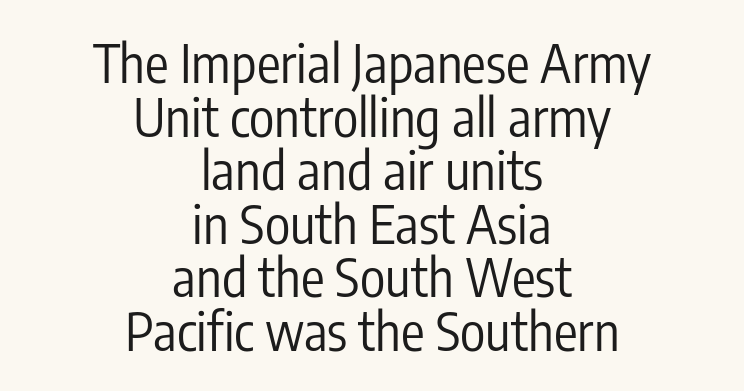
Q: Is the text bold? A: No.
Q: Is the text italic (slanted)? A: No, it is upright.
Q: Is the typeface a serif or a sans-serif typeface? A: Sans-serif.
Q: Is the text underlined? A: No.
Q: How is the paragraph aligned? A: Centered.
Q: Is the spacing between letters normal or unusually wide? A: Normal.
Q: Is the spacing between lines tight, normal or loose? A: Tight.
Q: Width (condensed, normal, or wide)? A: Condensed.
Q: Stroke contrast? A: Low.
Q: x-height? A: Medium.
Q: Monospaced? A: No.
